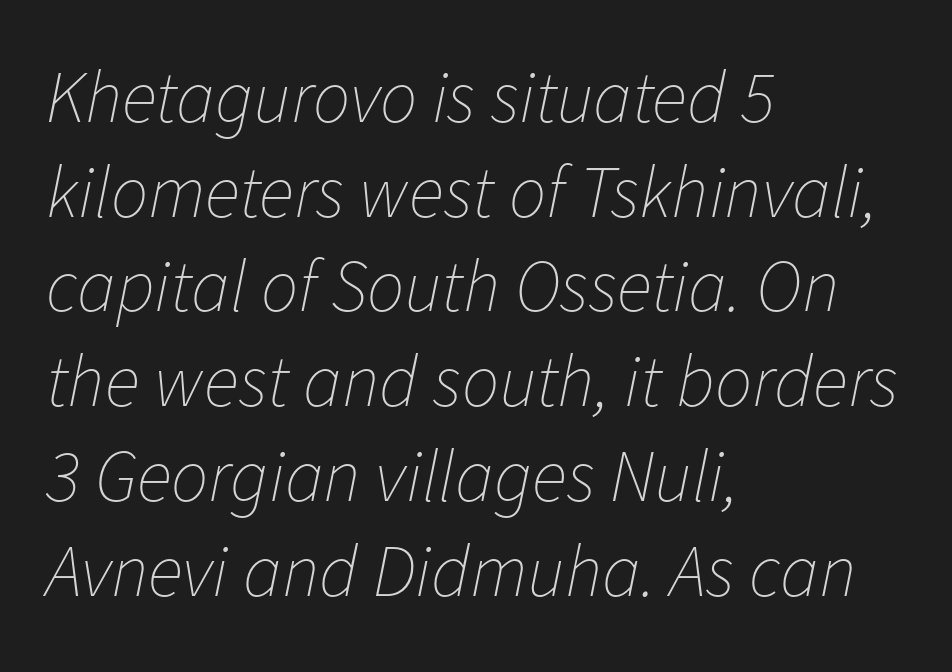
The specimen omits any rule beneath the text block's lines. A quiet, ordinary-to-light weight characterises the typeface. Leading: standard. The face used here is rendered with its standard letterfit. The letters advance in unequal steps, a hallmark of proportional type.
